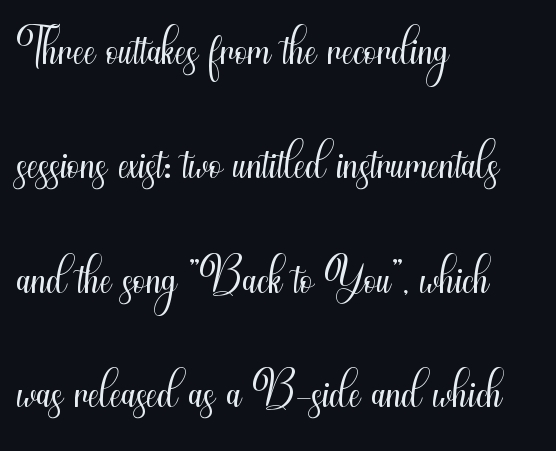
{"serif": "no", "bold": "no", "weight": "light", "width": "condensed", "stroke_contrast": "medium", "x_height": "small", "monospaced": "no", "underline": "no", "align": "left", "line_spacing": "normal", "line_spacing_ratio": 1.59, "letter_spacing": "normal", "letter_spacing_em": 0.0, "glyph_px": 72}
